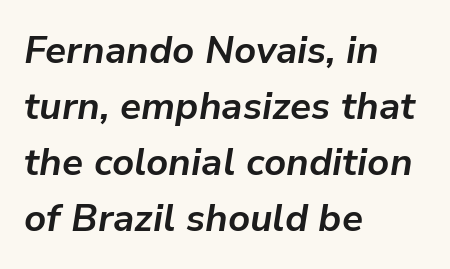
Q: Is the text bold? A: Yes.
Q: Is the text italic (slanted)? A: Yes, it leans right by about 9 degrees.
Q: Is the text underlined? A: No.
Q: How is the paragraph aligned? A: Left-aligned.
Q: Is the spacing between letters normal or unusually wide? A: Normal.
Q: Is the spacing between lines tight, normal or loose? A: Normal.
Q: Width (condensed, normal, or wide)? A: Normal.
Q: Stroke contrast? A: Low.
Q: x-height? A: Medium.
Q: Monospaced? A: No.
